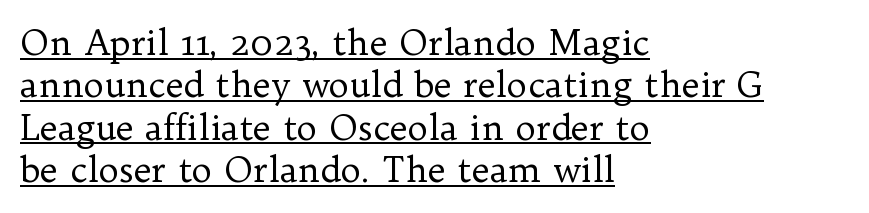
You could not count columns in this text — the font is proportionally spaced. Default kerning and tracking; the words read as compact shapes. The characters display serif detailing at their extremities. Is there any slant? The stems are plumb. Visually the block forms a straight wall on the left and a jagged coastline on the right. A typographer would call this underscored text.
